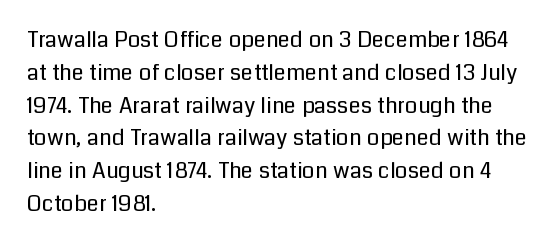
Q: Is the text bold? A: No.
Q: Is the text italic (slanted)? A: No, it is upright.
Q: Is the text underlined? A: No.
Q: How is the paragraph aligned? A: Left-aligned.
Q: Is the spacing between letters normal or unusually wide? A: Normal.
Q: Is the spacing between lines tight, normal or loose? A: Normal.
